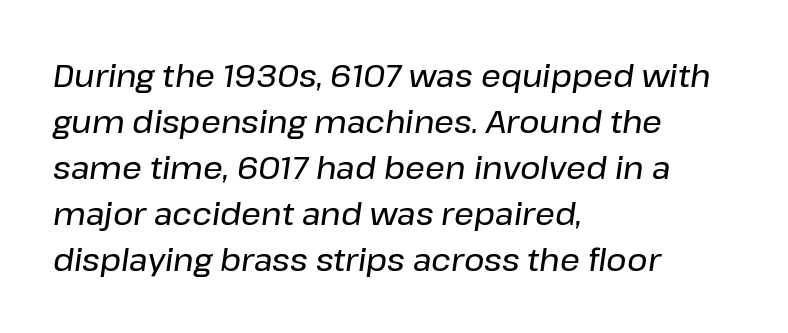
The image shows 31 px text type, italic (leaning right); set left-aligned, normal line spacing (1.48x), normal letter spacing, not underlined; low stroke contrast and a medium x-height.
